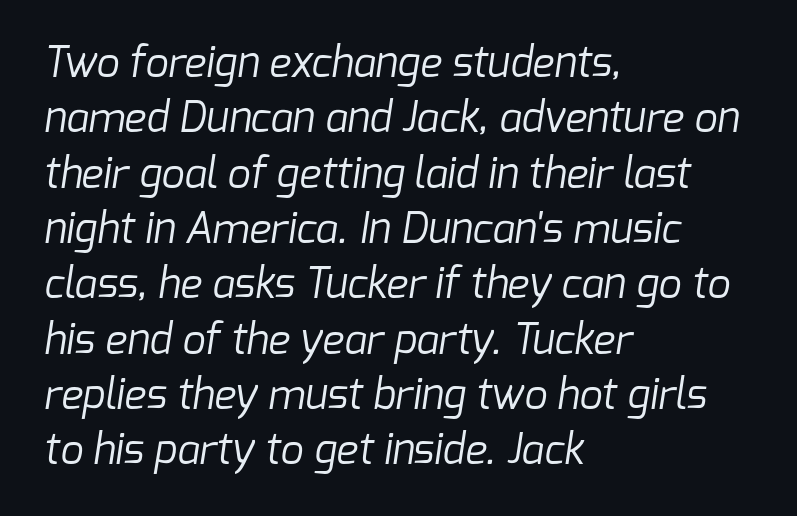
The image shows 41 px regular-weight sans-serif type; set left-aligned, normal line spacing (1.35x), normal letter spacing, not underlined; low stroke contrast and a medium x-height.
